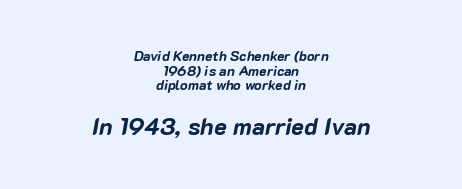
{"italic": "yes", "lean": "right", "slant_degrees": 10, "bold": "yes", "underline": "no", "align": "center", "line_spacing": "tight", "line_spacing_ratio": 1.05, "letter_spacing": "normal", "letter_spacing_em": 0.0, "larger_block": "second", "size_ratio": 1.71, "glyph_px": 24}
